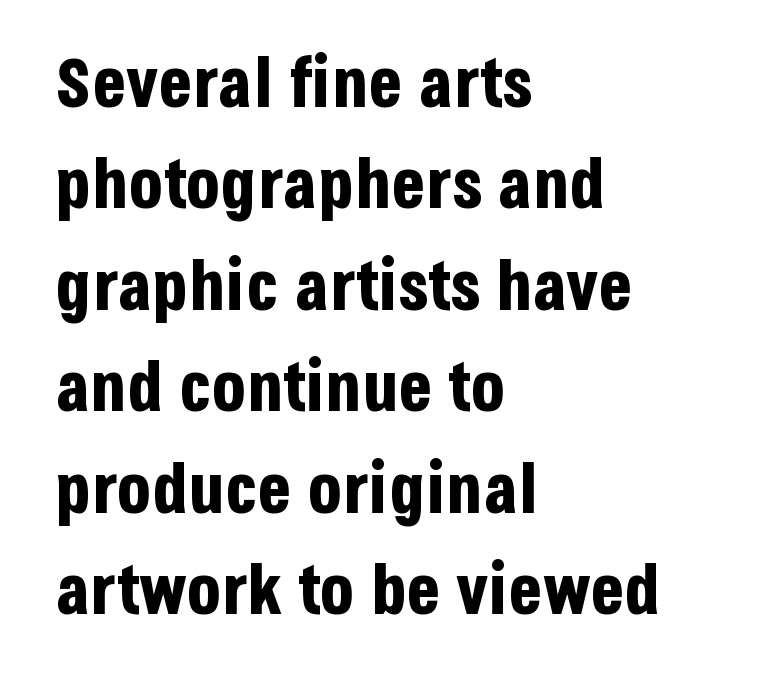
Observe the absence of serifs on each vertical stroke in this sample. The rendering anchors every line to the left-hand side. The letters stand straight up with perfectly vertical stems. In terms of weight, the rendering is a true, heavy bold. Evenly set lines give the paragraph a standard silhouette. What stands out about the letter spacing? Nothing — it is the standard amount.
